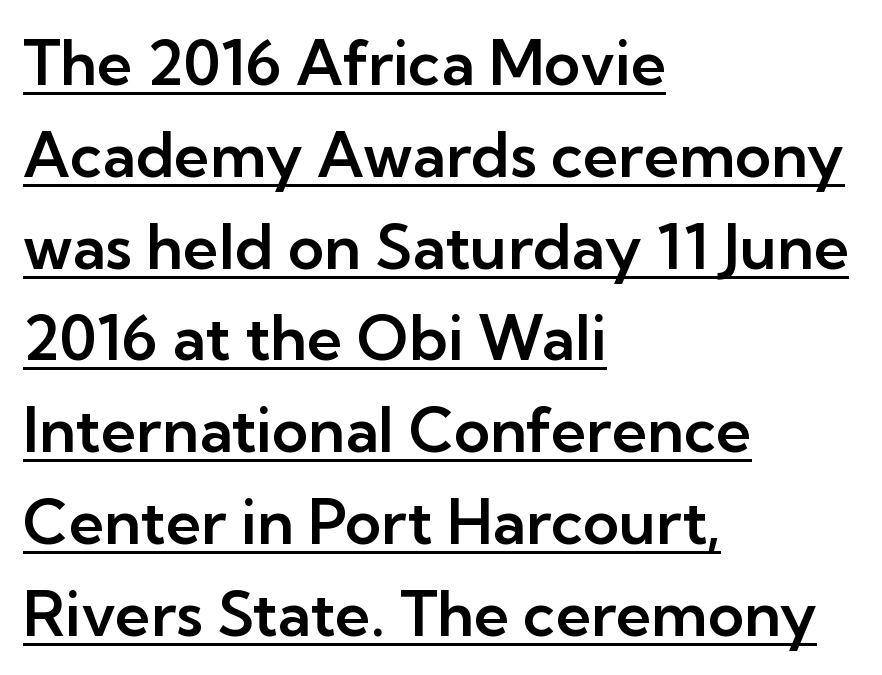
{"serif": "no", "italic": "no", "width": "normal", "stroke_contrast": "low", "x_height": "medium", "monospaced": "no", "underline": "yes", "align": "left", "line_spacing": "normal", "line_spacing_ratio": 1.48, "letter_spacing": "normal", "letter_spacing_em": 0.0, "glyph_px": 62}
